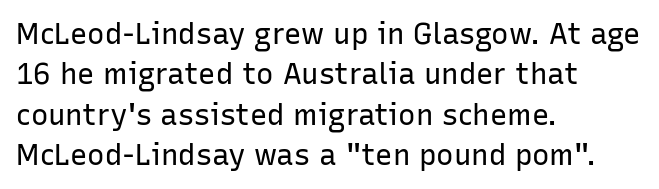
The image shows 29 px regular-weight sans-serif type, upright; set left-aligned, normal line spacing (1.39x), normal letter spacing, not underlined; low stroke contrast and a medium x-height.
